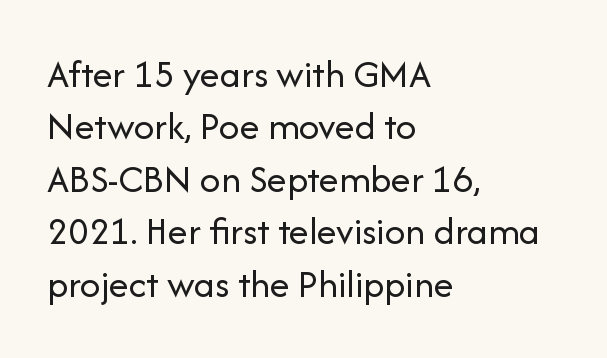
The image shows 40 px regular-weight sans-serif type, upright; set left-aligned, normal line spacing (1.31x), normal letter spacing, not underlined; low stroke contrast and a medium x-height.
